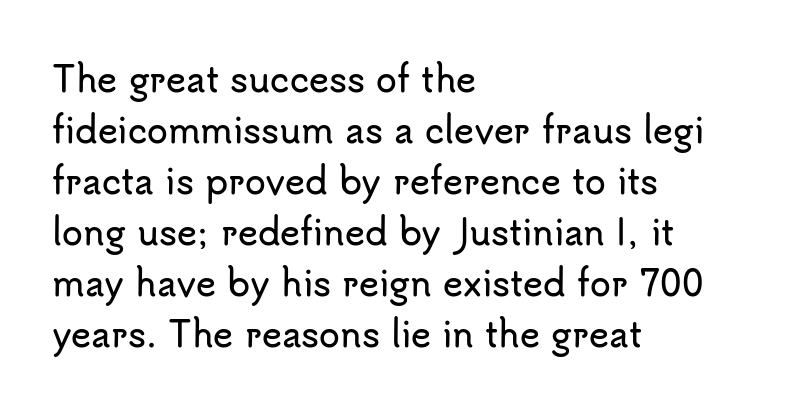
The image shows 34 px sans-serif type, upright; set left-aligned, normal line spacing (1.5x), normal letter spacing, not underlined; low stroke contrast and a small x-height.
